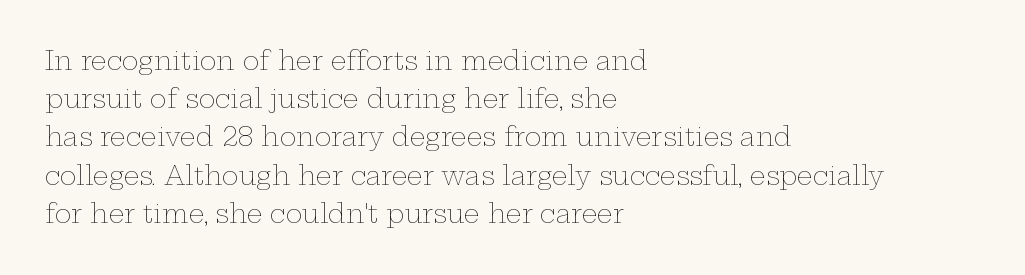
The glyphs are unaccompanied by any horizontal stroke below them. Posture: vertical. These lines keep a tight, regular rhythm from letter to letter. Interline gaps are of average width in this sample. The paragraph shown leans on its left margin.
